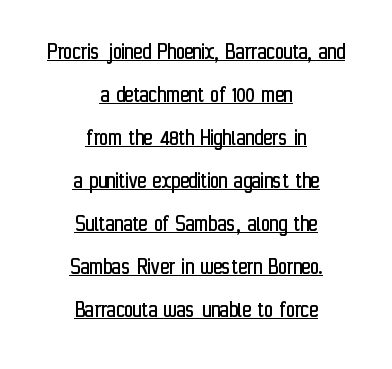
Q: Is the text bold? A: No.
Q: Is the text italic (slanted)? A: No, it is upright.
Q: Is the text underlined? A: Yes.
Q: How is the paragraph aligned? A: Centered.
Q: Is the spacing between letters normal or unusually wide? A: Normal.
